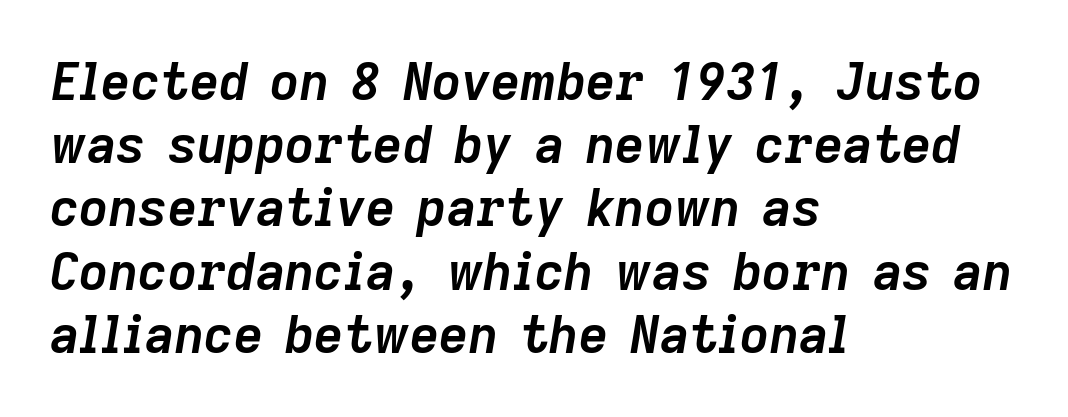
{"italic": "yes", "lean": "right", "slant_degrees": 9, "bold": "yes", "weight": "semibold", "width": "normal", "stroke_contrast": "low", "x_height": "medium", "monospaced": "no", "underline": "no", "align": "left", "line_spacing_ratio": 1.24, "letter_spacing": "normal", "letter_spacing_em": 0.0, "glyph_px": 51}
